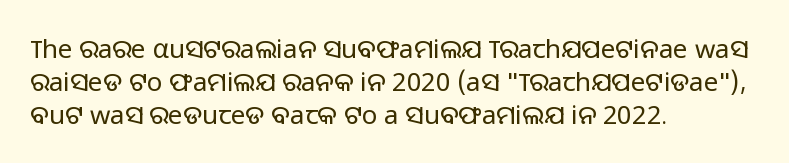
When letters stand straight like this, we call the style roman or upright. These lines sit exactly where default settings would place them. Students, note that the glyphs here touch the page at normal intervals. The passage shown is not bold in any degree. In CSS terms this would be text-align: left. Underlining? Definitely not there.
